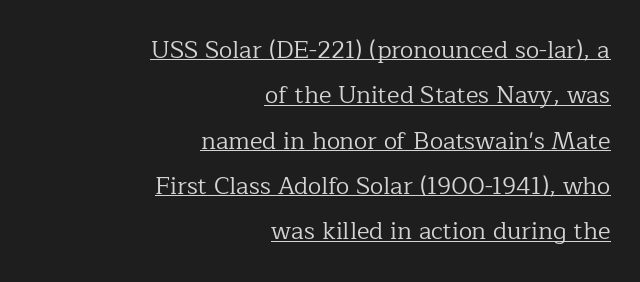
{"italic": "no", "bold": "no", "underline": "yes", "align": "right", "line_spacing_ratio": 1.89, "letter_spacing": "normal", "letter_spacing_em": 0.0, "glyph_px": 24}
